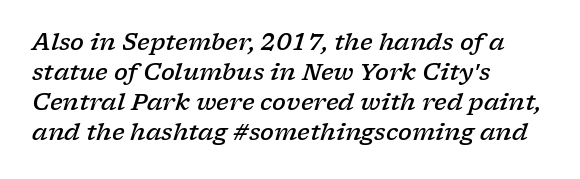
Q: Is the text bold? A: Semi-bold.
Q: Is the text italic (slanted)? A: Yes, it leans right by about 17 degrees.
Q: Is the text underlined? A: No.
Q: How is the paragraph aligned? A: Left-aligned.
Q: Is the spacing between letters normal or unusually wide? A: Normal.
Q: Is the spacing between lines tight, normal or loose? A: Normal.
